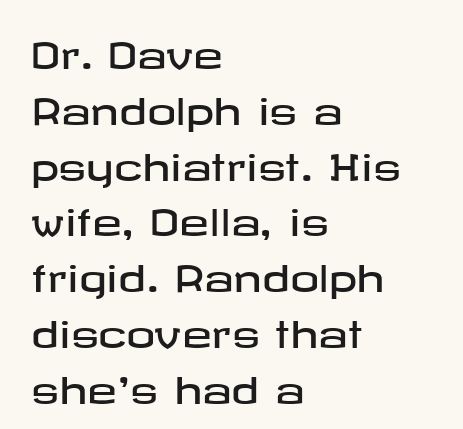
Q: Is the text italic (slanted)? A: No, it is upright.
Q: Is the typeface a serif or a sans-serif typeface? A: Sans-serif.
Q: Is the text underlined? A: No.
Q: How is the paragraph aligned? A: Left-aligned.
Q: Is the spacing between letters normal or unusually wide? A: Normal.
Q: Is the spacing between lines tight, normal or loose? A: Normal.
Q: Width (condensed, normal, or wide)? A: Wide.
Q: Stroke contrast? A: Low.
Q: x-height? A: Medium.
